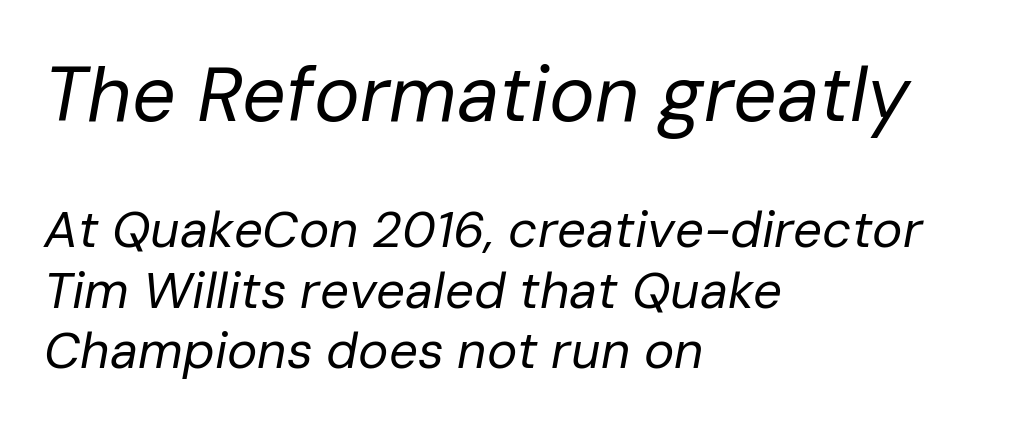
The image shows 77 px regular-weight type, italic (leaning right); set left-aligned, line spacing 1.18x, normal letter spacing, not underlined; the first (top) block is 1.51x larger; low stroke contrast and a medium x-height.
